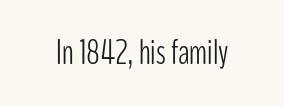
Q: Is the text bold? A: No.
Q: Is the text italic (slanted)? A: No, it is upright.
Q: Is the typeface a serif or a sans-serif typeface? A: Sans-serif.
Q: Is the text underlined? A: No.
Q: Is the spacing between letters normal or unusually wide? A: Normal.
Q: Width (condensed, normal, or wide)? A: Condensed.
Q: Stroke contrast? A: Low.
Q: x-height? A: Medium.
Q: Monospaced? A: No.
